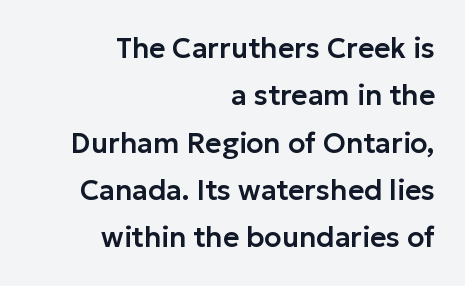
{"serif": "no", "italic": "no", "width": "normal", "stroke_contrast": "low", "x_height": "medium", "monospaced": "no", "underline": "no", "align": "right", "line_spacing": "normal", "line_spacing_ratio": 1.69, "letter_spacing": "normal", "letter_spacing_em": 0.0, "glyph_px": 28}
